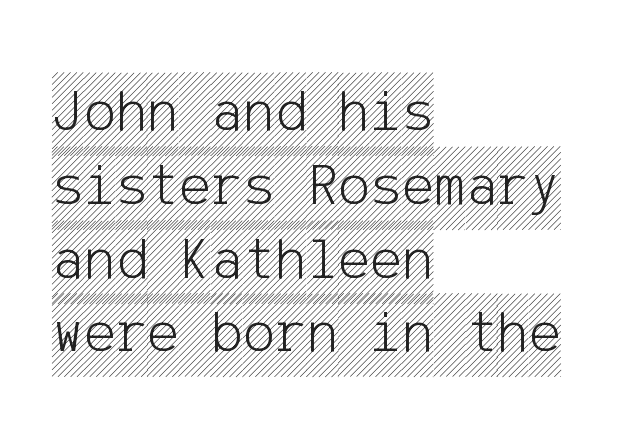
Q: Is the text italic (slanted)? A: No, it is upright.
Q: Is the text underlined? A: No.
Q: How is the paragraph aligned? A: Left-aligned.
Q: Is the spacing between letters normal or unusually wide? A: Normal.
Q: Width (condensed, normal, or wide)? A: Condensed.
Q: x-height? A: Large.
